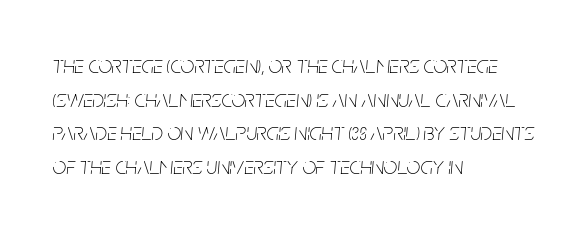
The image shows 24 px text type, italic (leaning right); set left-aligned, normal line spacing (1.4x), normal letter spacing, not underlined.
